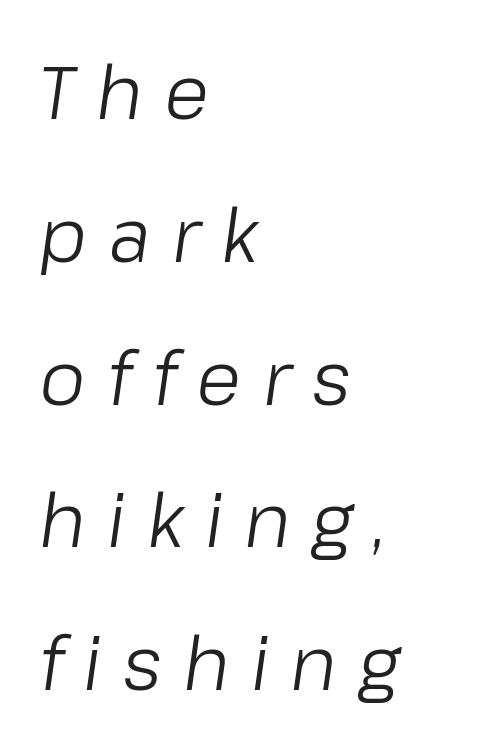
The image shows 74 px light type, italic (leaning right); set left-aligned, loose line spacing (1.93x), unusually wide letter spacing (+0.29 em), not underlined; low stroke contrast and a medium x-height.
